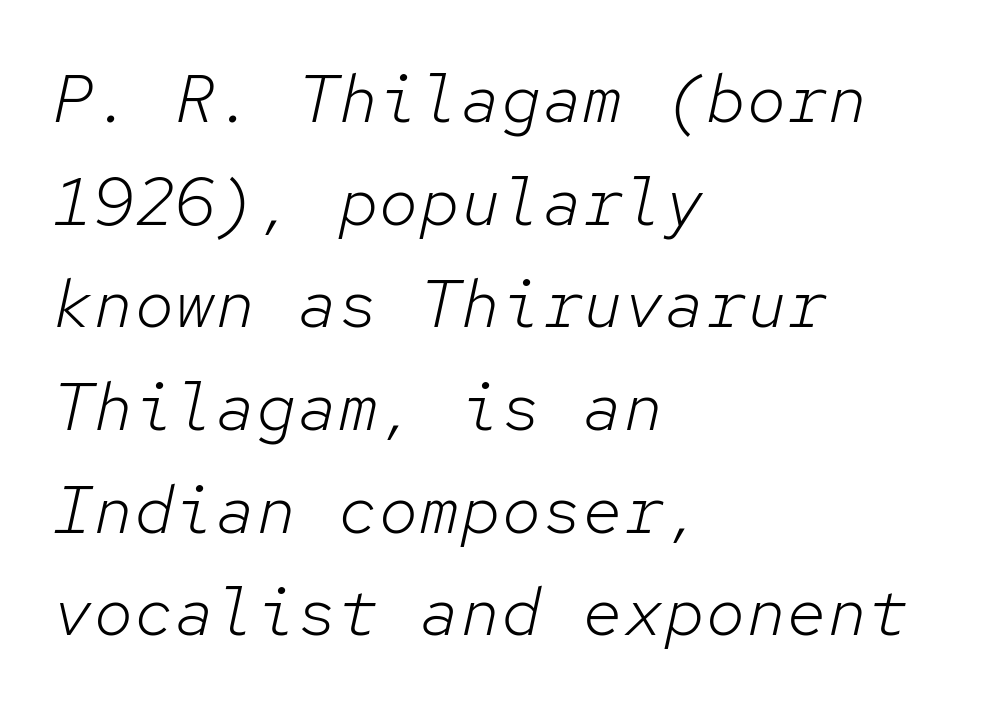
{"italic": "yes", "lean": "right", "slant_degrees": 12, "bold": "no", "weight": "light", "width": "normal", "stroke_contrast": "low", "x_height": "medium", "monospaced": "yes", "underline": "no", "align": "left", "line_spacing": "normal", "line_spacing_ratio": 1.51, "letter_spacing": "normal", "letter_spacing_em": 0.0, "glyph_px": 68}
